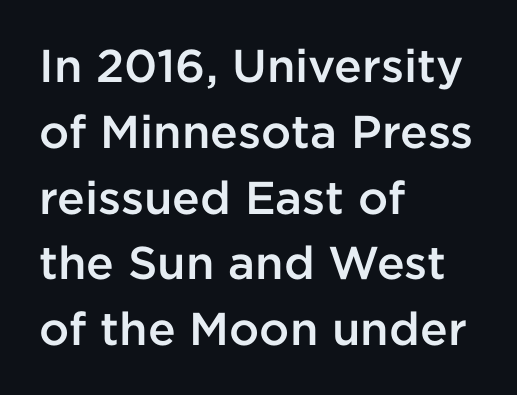
Every stem runs plumb, perpendicular to the baseline. No word sits above an underline. The rendering keeps characters at their native spacing. Stems and bowls a touch heavier than normal — semibold. Line beginnings align vertically; line endings do not.
